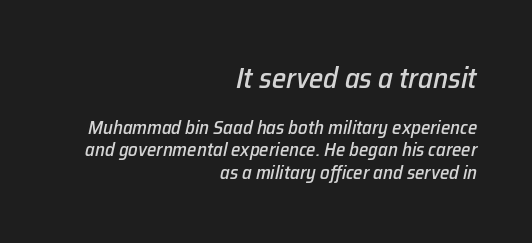
{"italic": "yes", "lean": "right", "slant_degrees": 12, "width": "normal", "stroke_contrast": "low", "x_height": "medium", "monospaced": "no", "underline": "no", "align": "right", "line_spacing_ratio": 1.17, "letter_spacing": "normal", "letter_spacing_em": 0.0, "larger_block": "first", "size_ratio": 1.53, "glyph_px": 29}
